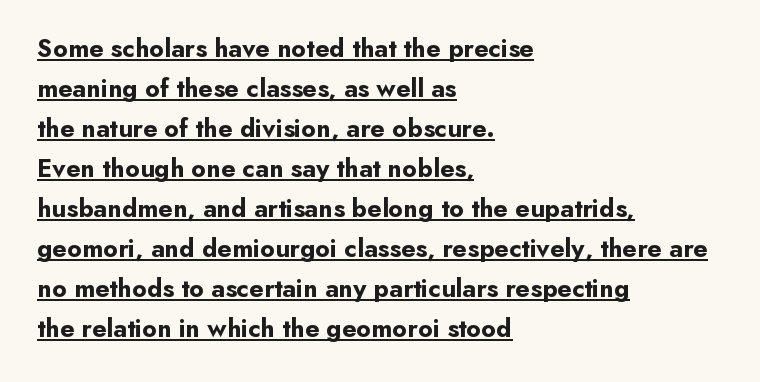
Spacing between characters is what you'd get straight out of the box. Typeset ragged right — the left edge is the straight one. This block has exactly the height ordinary leading produces. The glyphs have the mass of a bold cut. Honestly, the underline is the first thing you notice here.
